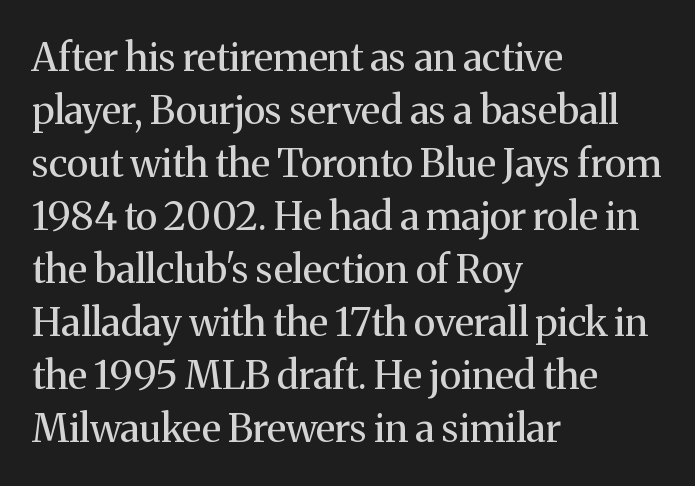
Leading matches the norm, producing a regular column. Weight: regular or lighter. Proportional: the letters do not fall into vertical columns. Letterform terminals end in serifs throughout the passage.
